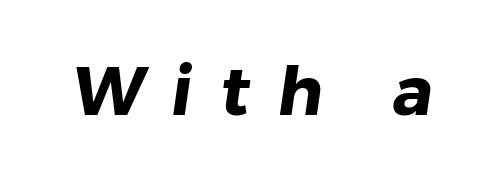
{"serif": "no", "bold": "yes", "weight": "heavy", "width": "normal", "stroke_contrast": "low", "x_height": "medium", "monospaced": "no", "underline": "no", "letter_spacing": "wide", "letter_spacing_em": 0.42, "glyph_px": 67}
